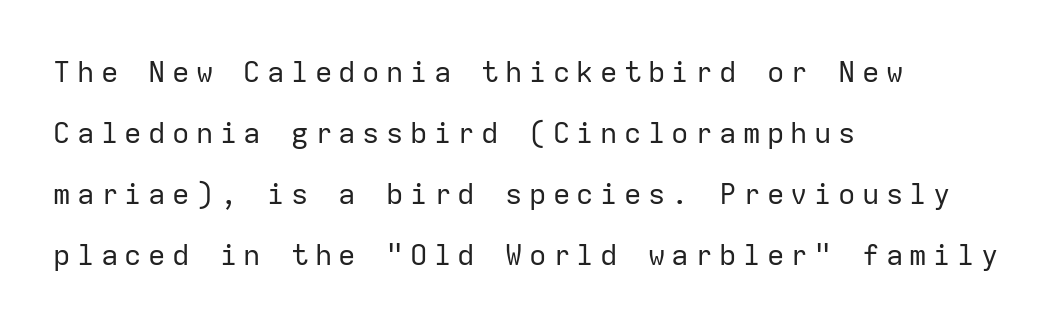
The image shows 29 px regular-weight sans-serif type, upright, monospaced; set left-aligned, loose line spacing (2.1x), unusually wide letter spacing (+0.22 em), not underlined; low stroke contrast and a medium x-height.
